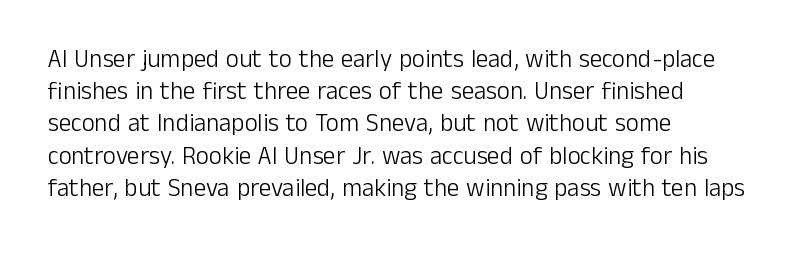
{"italic": "no", "bold": "no", "underline": "no", "align": "left", "line_spacing": "normal", "line_spacing_ratio": 1.29, "letter_spacing": "normal", "letter_spacing_em": 0.0, "glyph_px": 25}
